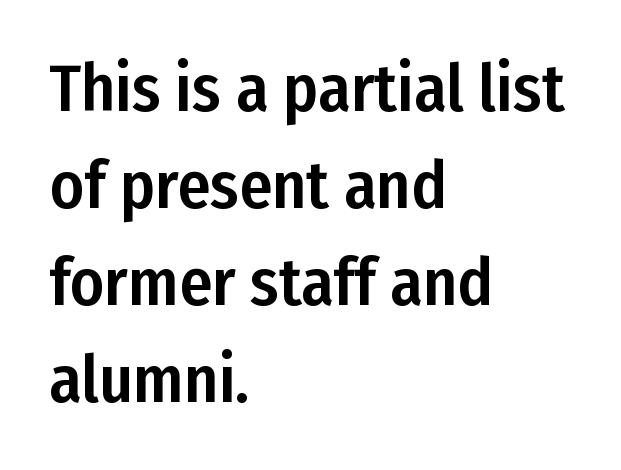
Q: Is the text italic (slanted)? A: No, it is upright.
Q: Is the typeface a serif or a sans-serif typeface? A: Sans-serif.
Q: Is the text underlined? A: No.
Q: How is the paragraph aligned? A: Left-aligned.
Q: Is the spacing between letters normal or unusually wide? A: Normal.
Q: Is the spacing between lines tight, normal or loose? A: Normal.
Q: Width (condensed, normal, or wide)? A: Condensed.
Q: Stroke contrast? A: Low.
Q: x-height? A: Medium.
Q: Monospaced? A: No.
